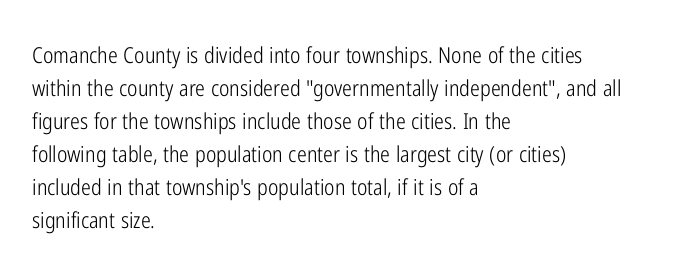
In terms of leading, this rendering sits right in the middle. Quick note: not italic, upright. Stems here are at most as thick as an everyday book face. Letter spacing: default.
